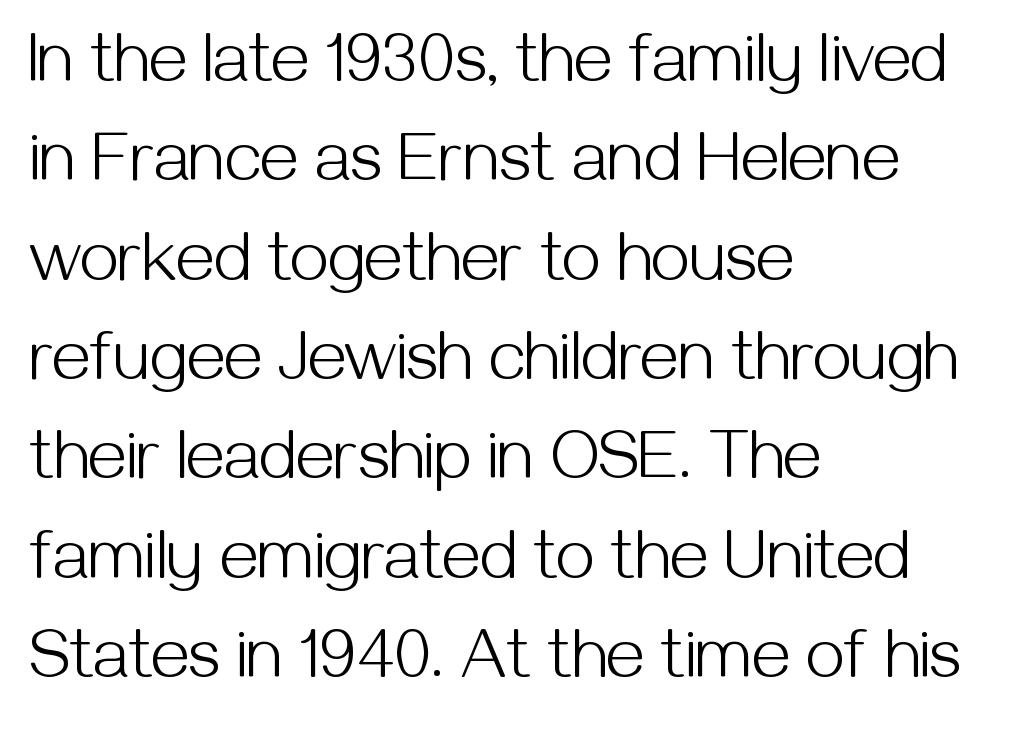
The image shows 69 px light sans-serif type, upright; set left-aligned, normal line spacing (1.44x), normal letter spacing, not underlined; medium stroke contrast and a medium x-height.
